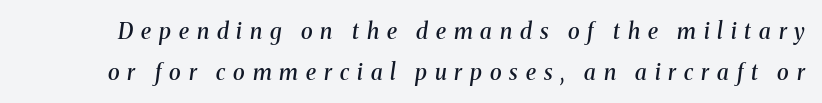
It's the slanting kind of type. The letters are semibold — heavier than regular but short of a full bold. This rendering features lettering with no underline. These lines have a slow, spaced-out rhythm from letter to letter.
